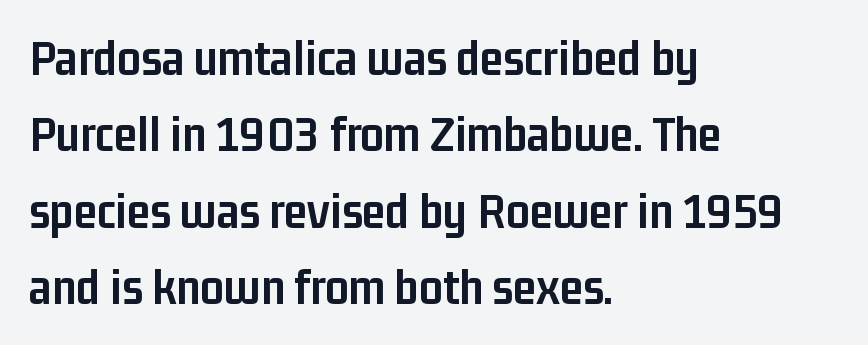
Q: Is the text bold? A: Yes.
Q: Is the text italic (slanted)? A: No, it is upright.
Q: Is the typeface a serif or a sans-serif typeface? A: Sans-serif.
Q: Is the text underlined? A: No.
Q: How is the paragraph aligned? A: Left-aligned.
Q: Is the spacing between letters normal or unusually wide? A: Normal.
Q: Is the spacing between lines tight, normal or loose? A: Normal.
Q: Width (condensed, normal, or wide)? A: Condensed.
Q: Stroke contrast? A: Low.
Q: x-height? A: Medium.
Q: Monospaced? A: No.
